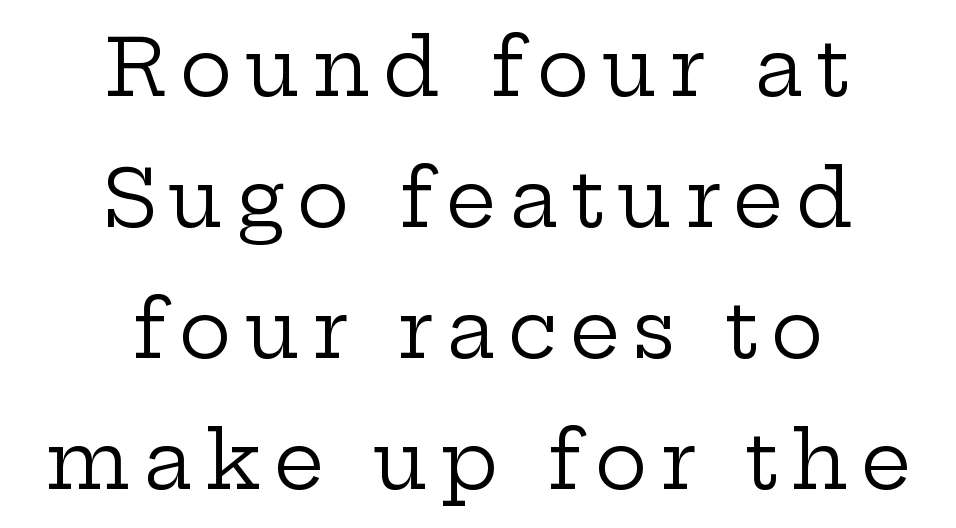
The image shows 79 px regular-weight, wide serif type, upright; set centered, normal line spacing (1.66x), not underlined; low stroke contrast and a medium x-height.
